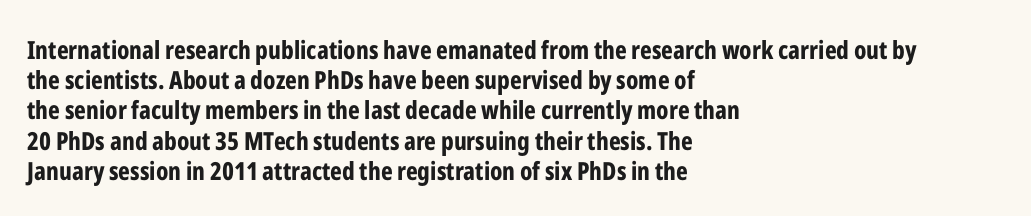
The image shows 25 px bold type, upright; set left-aligned, line spacing 1.21x, normal letter spacing, not underlined.
